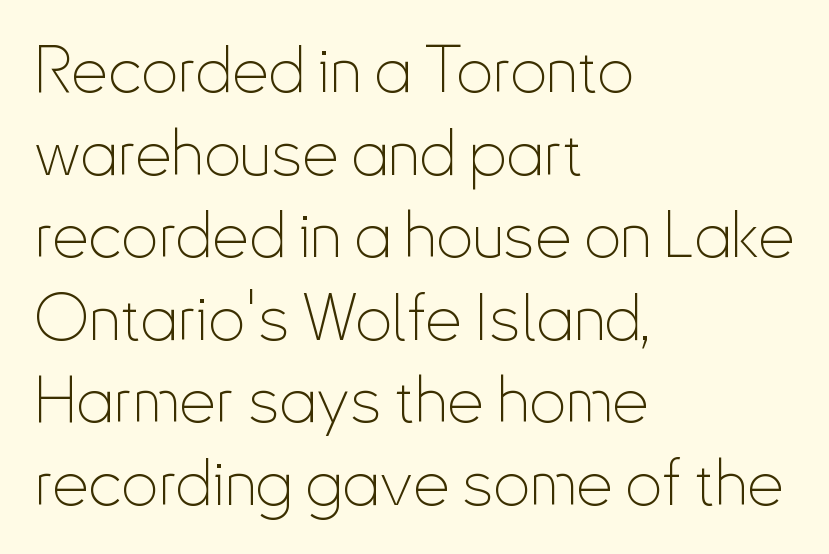
{"serif": "no", "italic": "no", "bold": "no", "weight": "thin", "width": "condensed", "stroke_contrast": "low", "x_height": "small", "monospaced": "no", "underline": "no", "align": "left", "line_spacing": "normal", "line_spacing_ratio": 1.27, "letter_spacing": "normal", "letter_spacing_em": 0.0, "glyph_px": 65}
